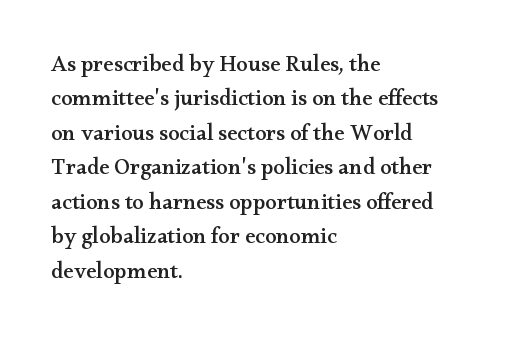
Q: Is the text italic (slanted)? A: No, it is upright.
Q: Is the text underlined? A: No.
Q: How is the paragraph aligned? A: Left-aligned.
Q: Is the spacing between letters normal or unusually wide? A: Normal.
Q: Is the spacing between lines tight, normal or loose? A: Normal.
